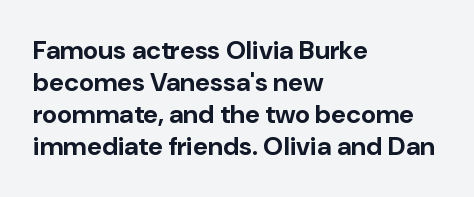
Alignment: flush left. A clean baseline with only descenders dipping below it. Vertical strokes here are truly vertical. Every letter is thick-stroked: bold, no question. A typesetter would call this zero additional tracking.
